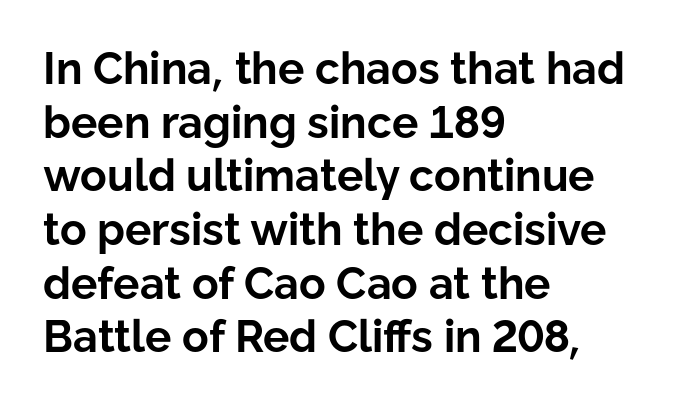
Q: Is the text bold? A: Yes.
Q: Is the text italic (slanted)? A: No, it is upright.
Q: Is the typeface a serif or a sans-serif typeface? A: Sans-serif.
Q: Is the text underlined? A: No.
Q: How is the paragraph aligned? A: Left-aligned.
Q: Is the spacing between letters normal or unusually wide? A: Normal.
Q: Width (condensed, normal, or wide)? A: Normal.
Q: Stroke contrast? A: Low.
Q: x-height? A: Medium.
Q: Monospaced? A: No.
